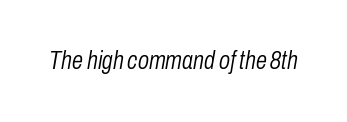
{"italic": "yes", "lean": "right", "slant_degrees": 10, "bold": "no", "underline": "no", "letter_spacing": "normal", "letter_spacing_em": 0.0, "glyph_px": 25}
